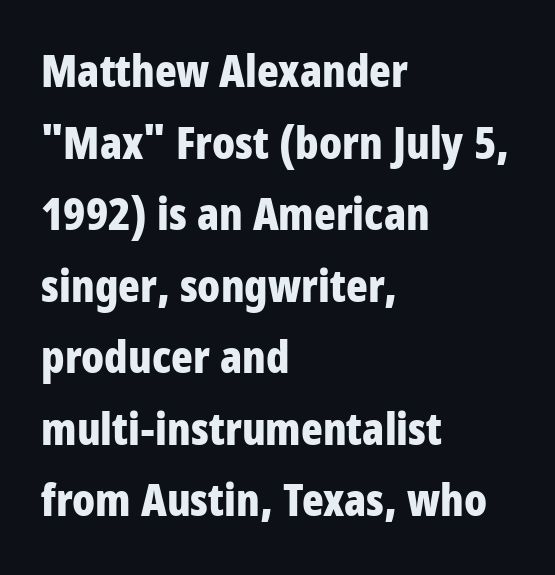
The image shows 45 px bold, condensed sans-serif type, upright; set left-aligned, normal line spacing (1.59x), normal letter spacing, not underlined; low stroke contrast and a large x-height.
